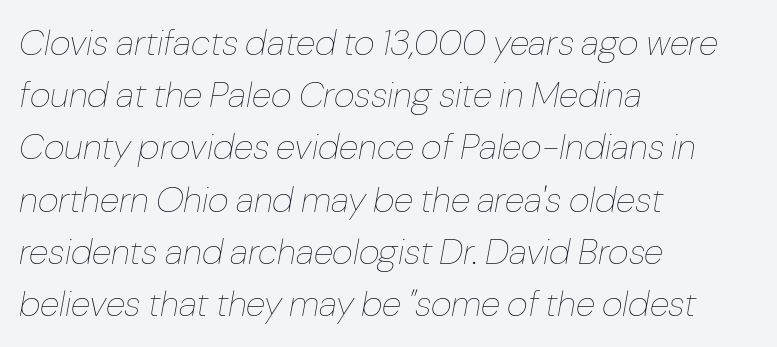
Q: Is the text bold? A: No.
Q: Is the text italic (slanted)? A: Yes, it leans right by about 10 degrees.
Q: Is the text underlined? A: No.
Q: How is the paragraph aligned? A: Left-aligned.
Q: Is the spacing between letters normal or unusually wide? A: Normal.
Q: Is the spacing between lines tight, normal or loose? A: Normal.
Q: Width (condensed, normal, or wide)? A: Normal.
Q: Stroke contrast? A: Low.
Q: x-height? A: Medium.
Q: Monospaced? A: No.
